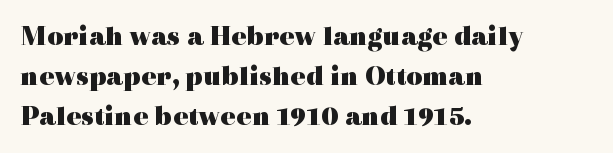
Q: Is the text bold? A: Yes.
Q: Is the text italic (slanted)? A: No, it is upright.
Q: Is the typeface a serif or a sans-serif typeface? A: Serif.
Q: Is the text underlined? A: No.
Q: How is the paragraph aligned? A: Left-aligned.
Q: Is the spacing between letters normal or unusually wide? A: Normal.
Q: Is the spacing between lines tight, normal or loose? A: Normal.
Q: Width (condensed, normal, or wide)? A: Wide.
Q: x-height? A: Medium.
Q: Monospaced? A: No.
